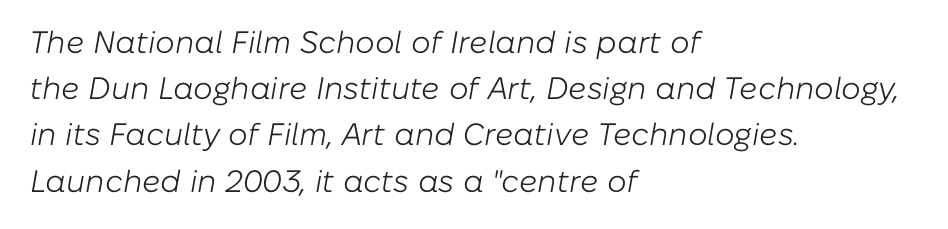
{"italic": "yes", "lean": "right", "slant_degrees": 10, "bold": "no", "weight": "light", "width": "normal", "stroke_contrast": "low", "x_height": "medium", "monospaced": "no", "underline": "no", "align": "left", "line_spacing": "normal", "line_spacing_ratio": 1.49, "letter_spacing": "normal", "letter_spacing_em": 0.0, "glyph_px": 31}
